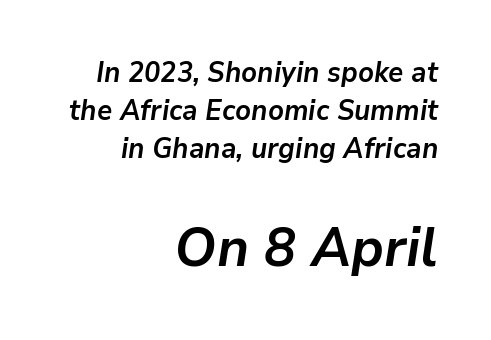
The image shows 55 px semibold type, italic (leaning right); set right-aligned, normal line spacing (1.35x), normal letter spacing, not underlined; the second (bottom) block is 1.96x larger; low stroke contrast and a medium x-height.
